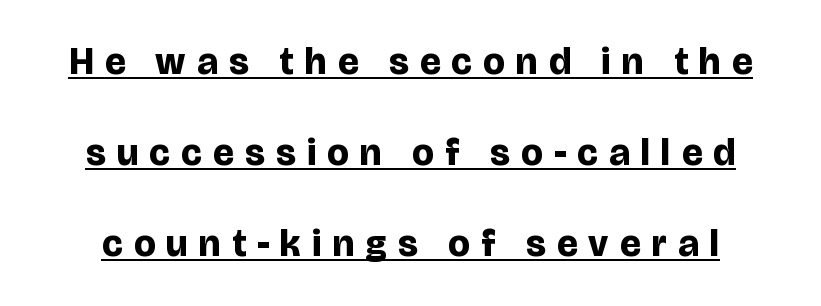
{"serif": "no", "italic": "no", "bold": "yes", "weight": "bold", "width": "normal", "stroke_contrast": "low", "x_height": "large", "monospaced": "no", "underline": "yes", "line_spacing": "loose", "line_spacing_ratio": 2.4, "letter_spacing": "wide", "letter_spacing_em": 0.3, "glyph_px": 38}
